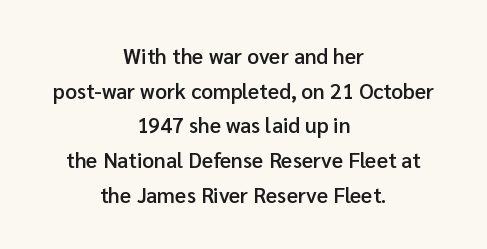
{"italic": "no", "bold": "semi", "underline": "no", "align": "center", "line_spacing": "normal", "line_spacing_ratio": 1.65, "letter_spacing": "normal", "letter_spacing_em": 0.0, "glyph_px": 21}
